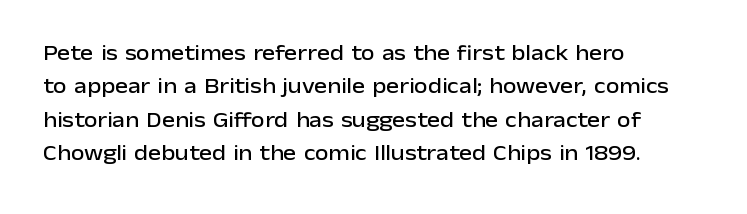
Regarding leading, the lines here are spaced in the standard way. The typography opts for an upright posture over an oblique one. Caption: multi-line text, flush left, ragged right. Nothing unusual about the tracking: characters are spaced as the font intends.
